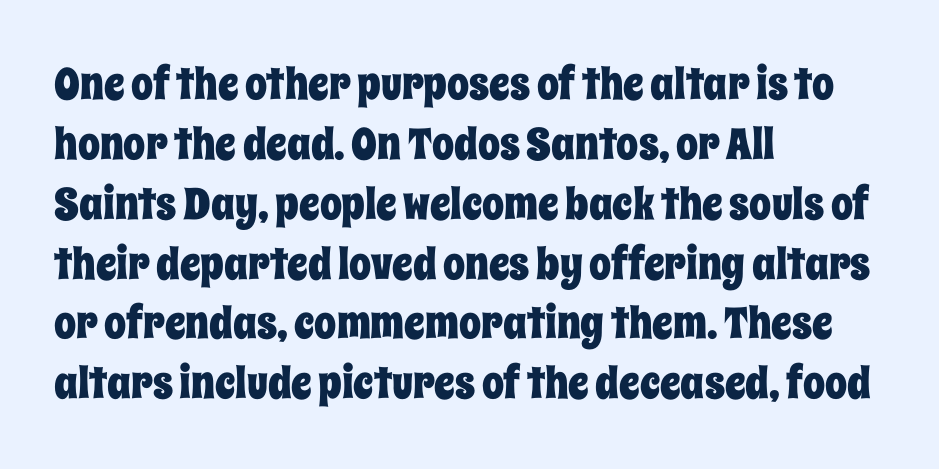
Q: Is the text italic (slanted)? A: No, it is upright.
Q: Is the text underlined? A: No.
Q: How is the paragraph aligned? A: Left-aligned.
Q: Is the spacing between letters normal or unusually wide? A: Normal.
Q: Is the spacing between lines tight, normal or loose? A: Normal.
Q: Width (condensed, normal, or wide)? A: Condensed.
Q: Stroke contrast? A: Low.
Q: x-height? A: Large.
Q: Monospaced? A: No.
